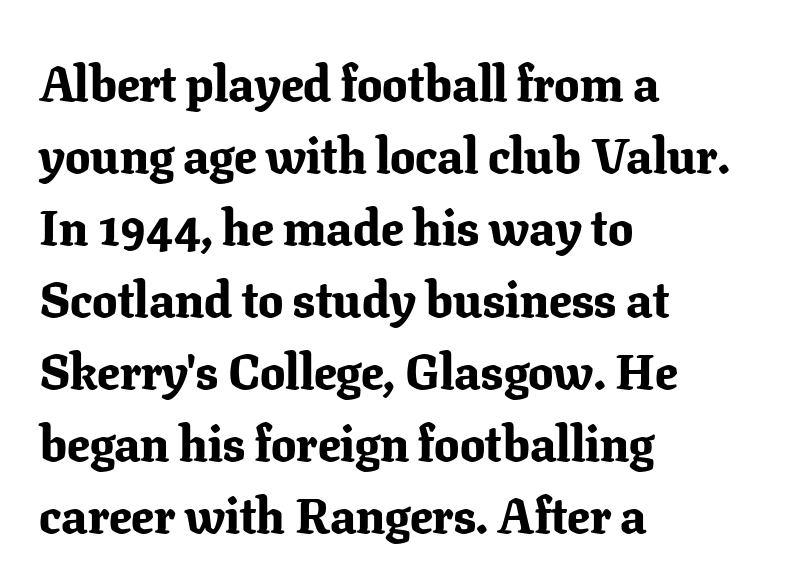
Q: Is the text bold? A: Yes.
Q: Is the text italic (slanted)? A: No, it is upright.
Q: Is the typeface a serif or a sans-serif typeface? A: Serif.
Q: Is the text underlined? A: No.
Q: How is the paragraph aligned? A: Left-aligned.
Q: Is the spacing between letters normal or unusually wide? A: Normal.
Q: Is the spacing between lines tight, normal or loose? A: Normal.
Q: Width (condensed, normal, or wide)? A: Normal.
Q: Stroke contrast? A: Low.
Q: x-height? A: Medium.
Q: Monospaced? A: No.
